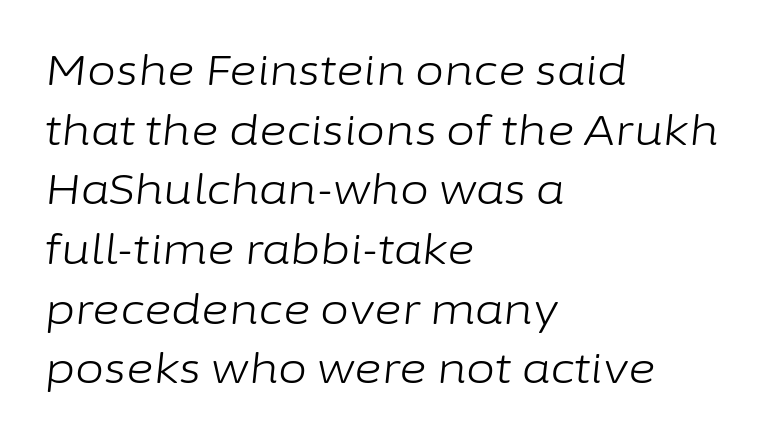
Spacing verdict: proportional, widths tailored to each character. The glyphs look as if they've been sheared to an angle. Between one letter and the next there's only the usual sliver of space. Bare-footed words on every line. A quiet, ordinary-to-light weight characterises the typeface.
